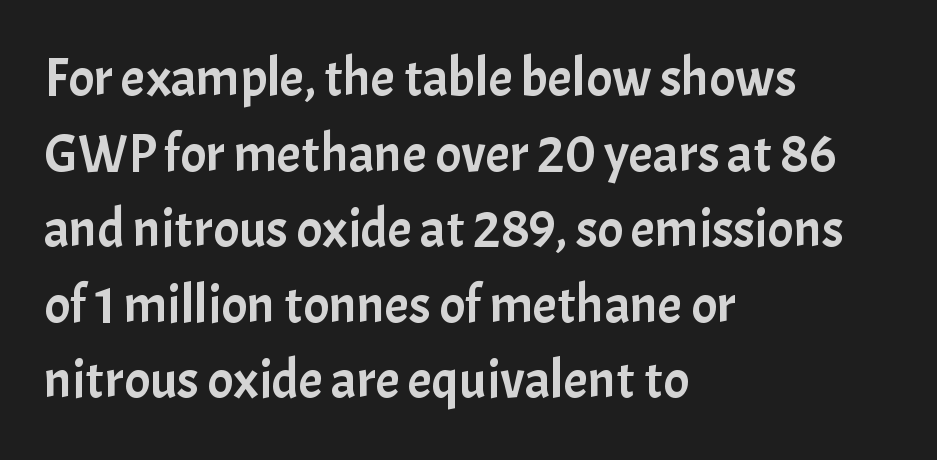
The image shows 54 px sans-serif type, upright; set left-aligned, normal line spacing (1.4x), normal letter spacing, not underlined; low stroke contrast and a medium x-height.
